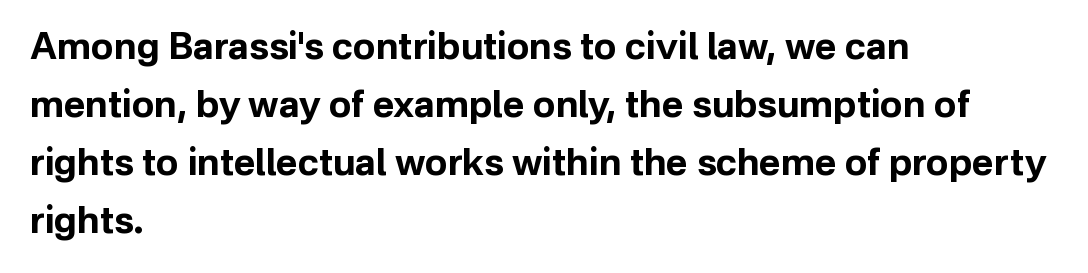
{"serif": "no", "italic": "no", "bold": "yes", "weight": "bold", "width": "normal", "stroke_contrast": "low", "x_height": "medium", "monospaced": "no", "underline": "no", "align": "left", "line_spacing": "normal", "line_spacing_ratio": 1.57, "letter_spacing": "normal", "letter_spacing_em": 0.0, "glyph_px": 37}
